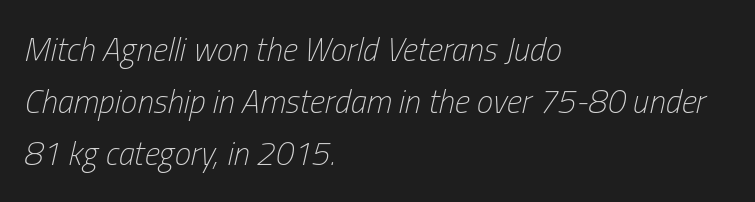
{"italic": "yes", "lean": "right", "slant_degrees": 13, "bold": "no", "weight": "light", "width": "condensed", "stroke_contrast": "low", "x_height": "medium", "monospaced": "no", "underline": "no", "align": "left", "line_spacing": "normal", "line_spacing_ratio": 1.58, "letter_spacing": "normal", "letter_spacing_em": 0.0, "glyph_px": 33}
